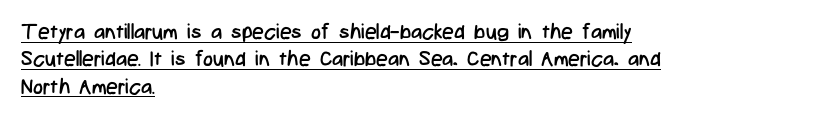
The passage shown is not bold in any degree. Typeset ragged right — the left edge is the straight one. Underlining? Definitely there. The face used here is rendered with its standard letterfit.
